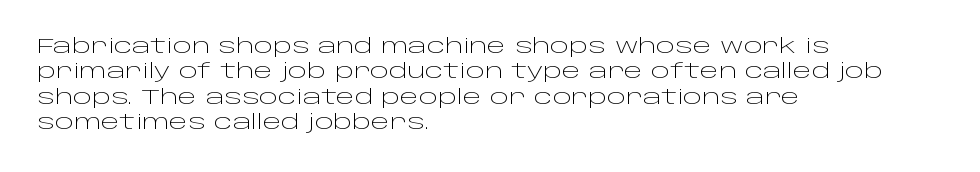
The image shows 20 px text type, upright; set left-aligned, normal line spacing (1.27x), normal letter spacing, not underlined.
